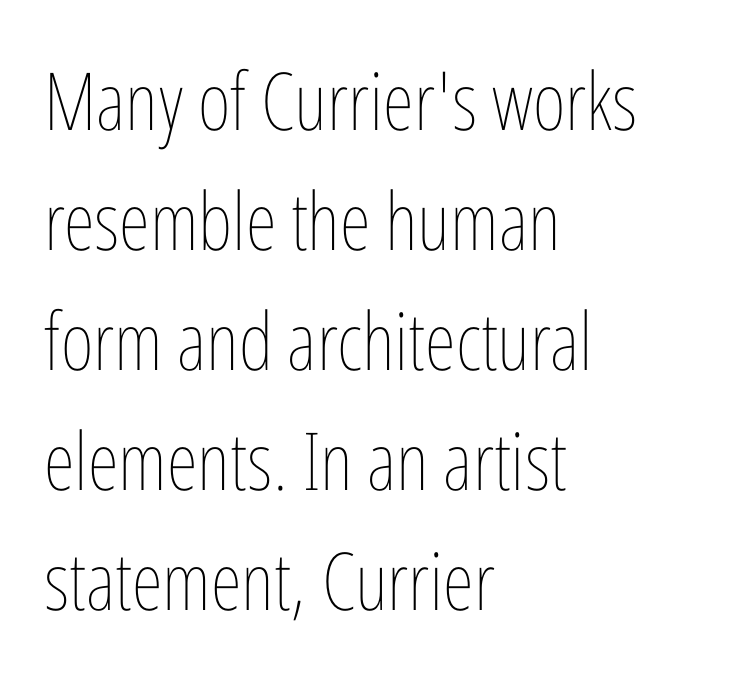
Successive baselines arrive at the customary interval. Letter spacing: default. Does the copy run flush right? No — it runs flush left. A typesetter would call this proportional, since set widths differ per character. You can tell it's not italic because the verticals are truly vertical.
